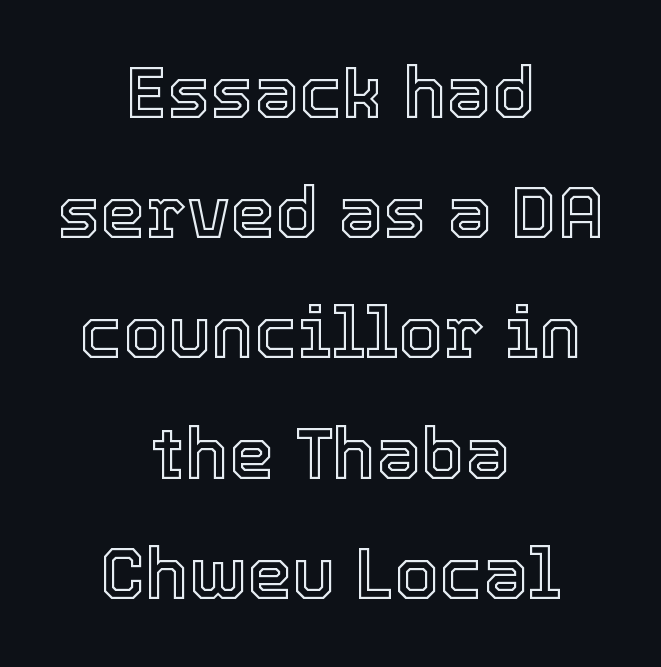
This sample uses an upright cut, with every glyph sitting square on the baseline. This sample keeps an unexceptional amount of space between lines. Looks like regular typesetting: each glyph gets only the width it needs. Compared with a flush-left layout, this one balances lines on the center instead.
